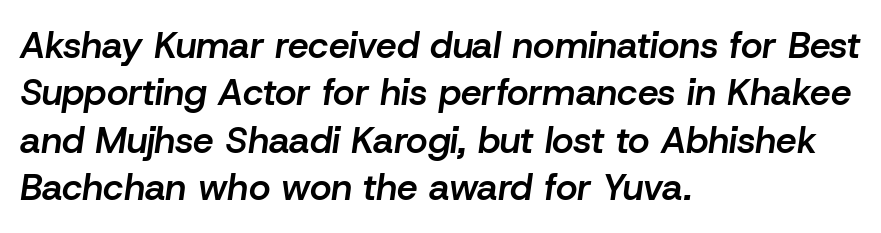
The image shows 37 px semibold type, italic (leaning right); set left-aligned, normal line spacing (1.28x), normal letter spacing, not underlined; low stroke contrast and a medium x-height.
